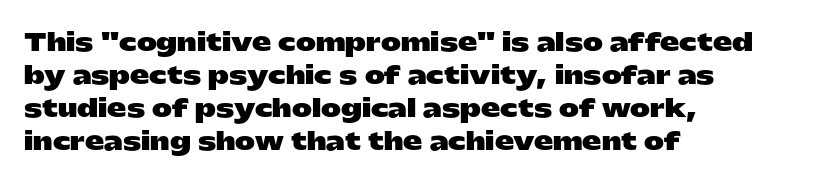
The image shows 24 px bold type, upright; set left-aligned, normal line spacing (1.37x), normal letter spacing, not underlined.
